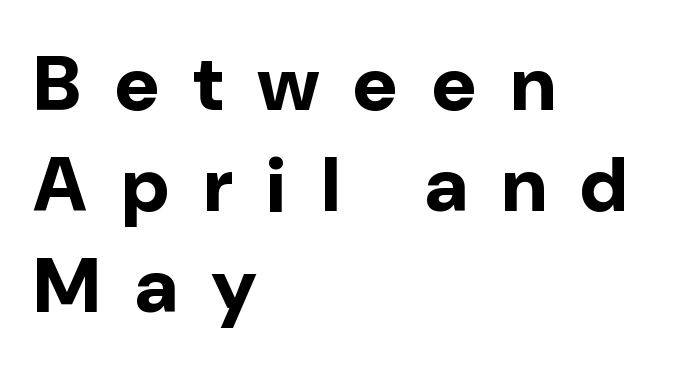
The image shows 77 px bold sans-serif type, upright; set left-aligned, normal line spacing (1.31x), unusually wide letter spacing (+0.44 em), not underlined; low stroke contrast and a medium x-height.
